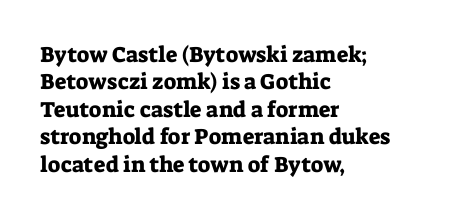
The image shows 22 px text type, upright; set left-aligned, normal line spacing (1.25x), normal letter spacing, not underlined.
